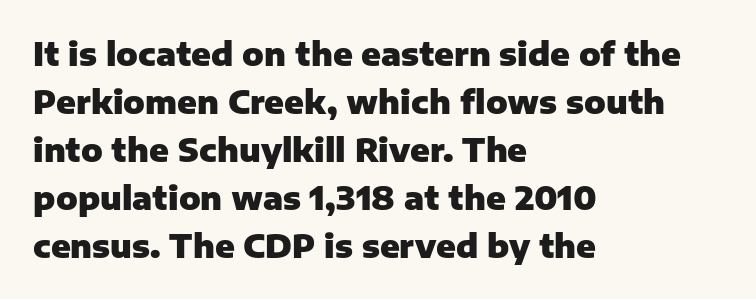
The image shows 32 px heavy sans-serif type, upright; set left-aligned, normal line spacing (1.5x), normal letter spacing, not underlined; low stroke contrast and a medium x-height.
